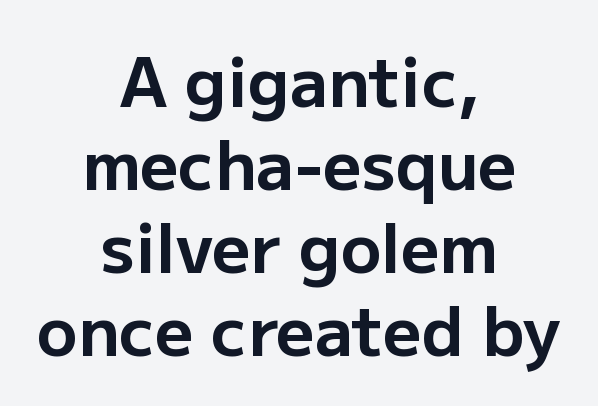
The image shows 67 px bold sans-serif type, upright; set centered, line spacing 1.24x, normal letter spacing, not underlined; low stroke contrast and a medium x-height.
